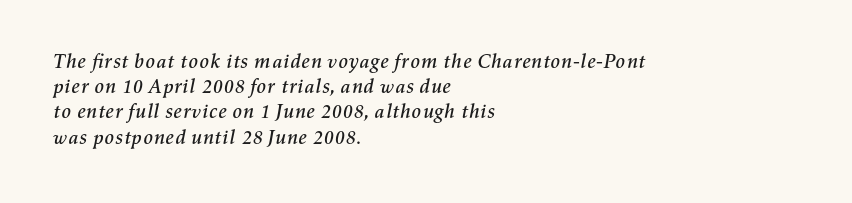
The image shows 20 px text type, italic (leaning right); set left-aligned, normal line spacing (1.26x), normal letter spacing, not underlined.
